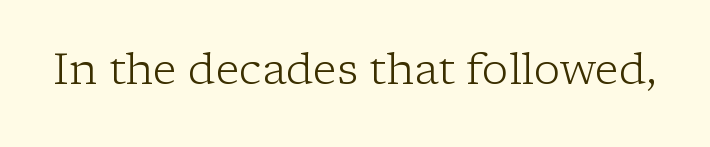
{"serif": "yes", "italic": "no", "bold": "no", "weight": "light", "width": "normal", "stroke_contrast": "low", "x_height": "medium", "monospaced": "no", "underline": "no", "letter_spacing": "normal", "letter_spacing_em": 0.0, "glyph_px": 44}
